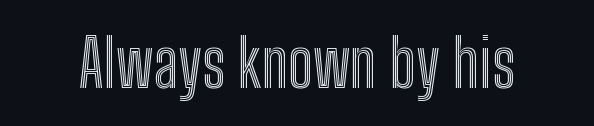
Q: Is the text italic (slanted)? A: No, it is upright.
Q: Is the text underlined? A: No.
Q: Is the spacing between letters normal or unusually wide? A: Normal.
Q: Width (condensed, normal, or wide)? A: Condensed.
Q: x-height? A: Medium.
Q: Monospaced? A: No.
